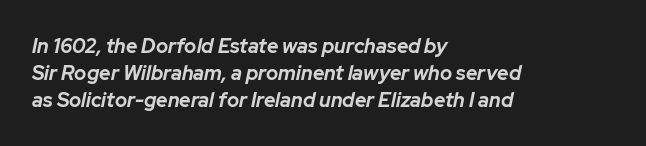
The image shows 20 px bold type, italic (leaning right); set left-aligned, normal line spacing (1.35x), normal letter spacing, not underlined.
